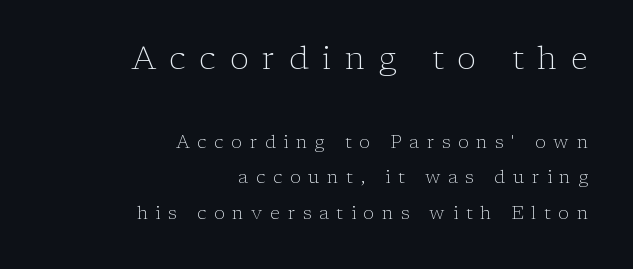
These lines have a slow, spaced-out rhythm from letter to letter. Horizontal bands of white between lines are thick stripes. Tall strokes in this sample are plumb rather than angled. A student would call this right alignment; a typographer would say flush right, rag left. This sample has the flowing, uneven cadence of proportional lettering.
